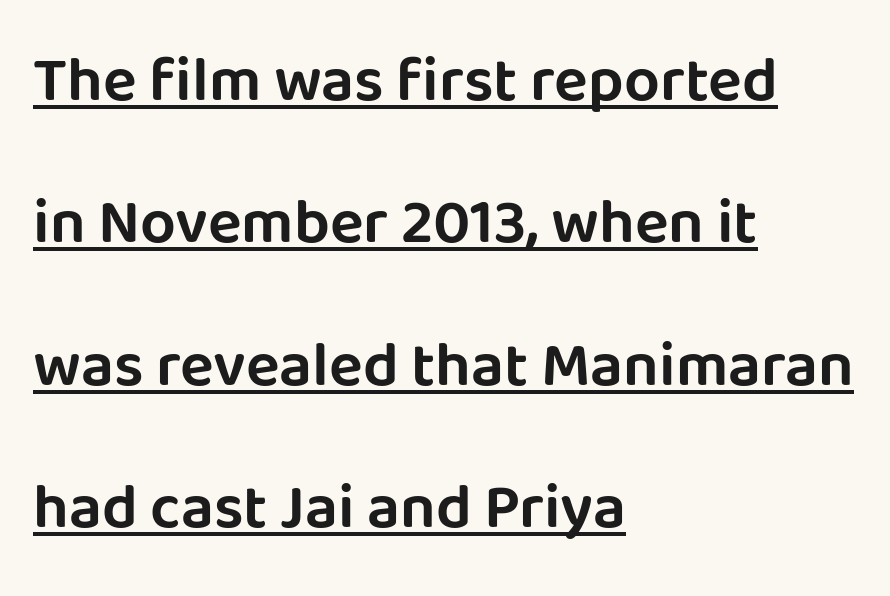
The image shows 63 px sans-serif type, upright; set left-aligned, loose line spacing (2.26x), normal letter spacing, underlined; low stroke contrast and a large x-height.
